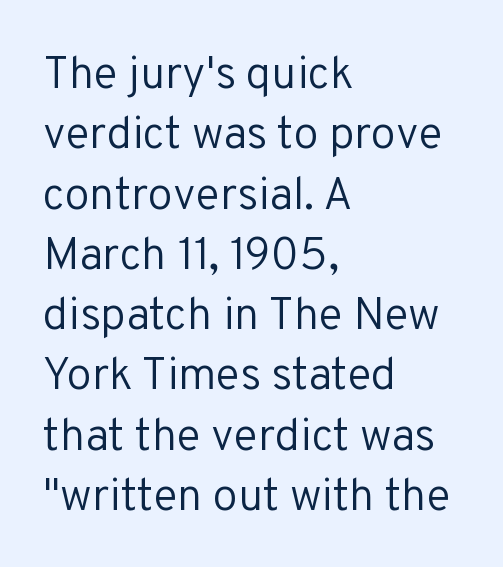
Q: Is the text bold? A: No.
Q: Is the text italic (slanted)? A: No, it is upright.
Q: Is the typeface a serif or a sans-serif typeface? A: Sans-serif.
Q: Is the text underlined? A: No.
Q: How is the paragraph aligned? A: Left-aligned.
Q: Is the spacing between letters normal or unusually wide? A: Normal.
Q: Is the spacing between lines tight, normal or loose? A: Normal.
Q: Width (condensed, normal, or wide)? A: Normal.
Q: Stroke contrast? A: Low.
Q: x-height? A: Medium.
Q: Monospaced? A: No.
